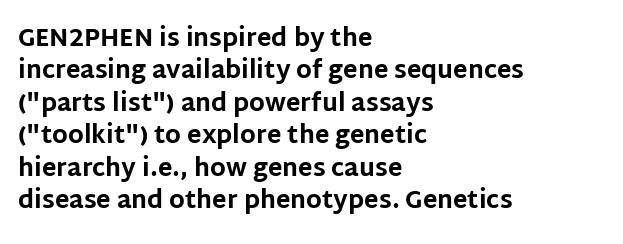
The image shows 24 px bold type, upright; set left-aligned, normal line spacing (1.35x), normal letter spacing, not underlined.
